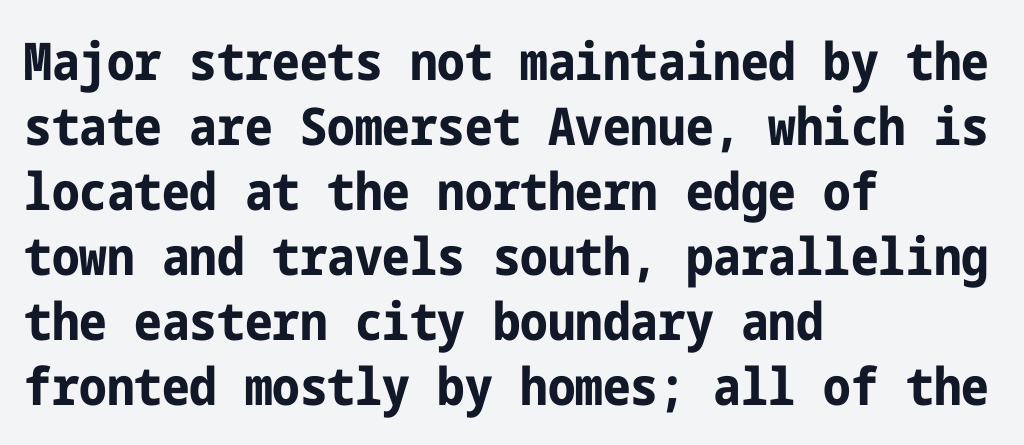
{"serif": "no", "italic": "no", "bold": "yes", "weight": "bold", "width": "condensed", "stroke_contrast": "low", "x_height": "medium", "underline": "no", "align": "left", "line_spacing": "normal", "line_spacing_ratio": 1.25, "letter_spacing": "normal", "letter_spacing_em": 0.0, "glyph_px": 52}
